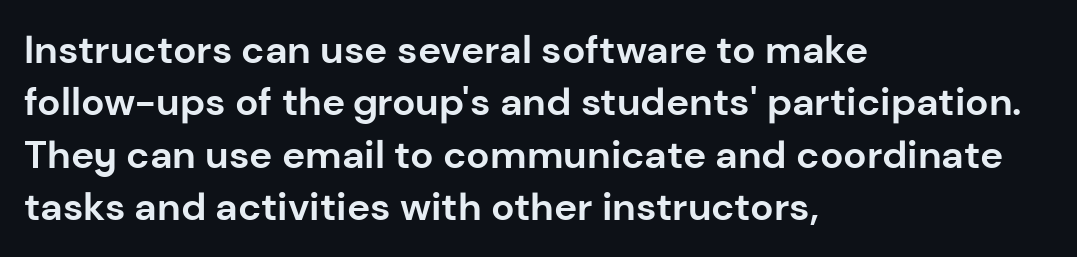
{"serif": "no", "italic": "no", "bold": "yes", "weight": "bold", "width": "normal", "stroke_contrast": "low", "x_height": "medium", "monospaced": "no", "underline": "no", "align": "left", "line_spacing": "normal", "line_spacing_ratio": 1.34, "letter_spacing": "normal", "letter_spacing_em": 0.0, "glyph_px": 39}
